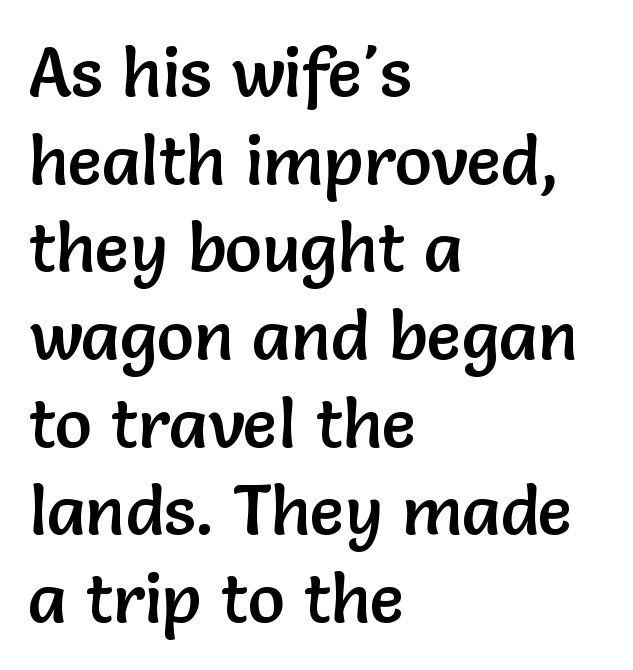
Think of a printed novel: that variable character pitch is what you see here. Observe the absence of serifs on each vertical stroke in this sample. The vertical gap from one line to the next is medium. A classic flush-left, rag-right setting is used for this passage.
